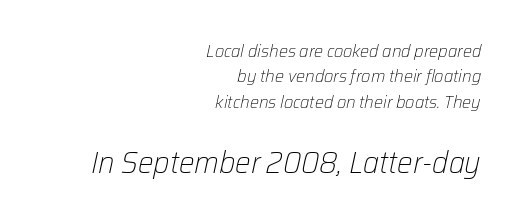
{"italic": "yes", "lean": "right", "slant_degrees": 12, "bold": "no", "weight": "light", "width": "normal", "stroke_contrast": "low", "x_height": "medium", "monospaced": "no", "underline": "no", "align": "right", "line_spacing": "normal", "line_spacing_ratio": 1.41, "letter_spacing": "normal", "letter_spacing_em": 0.0, "larger_block": "second", "size_ratio": 1.72, "glyph_px": 31}
